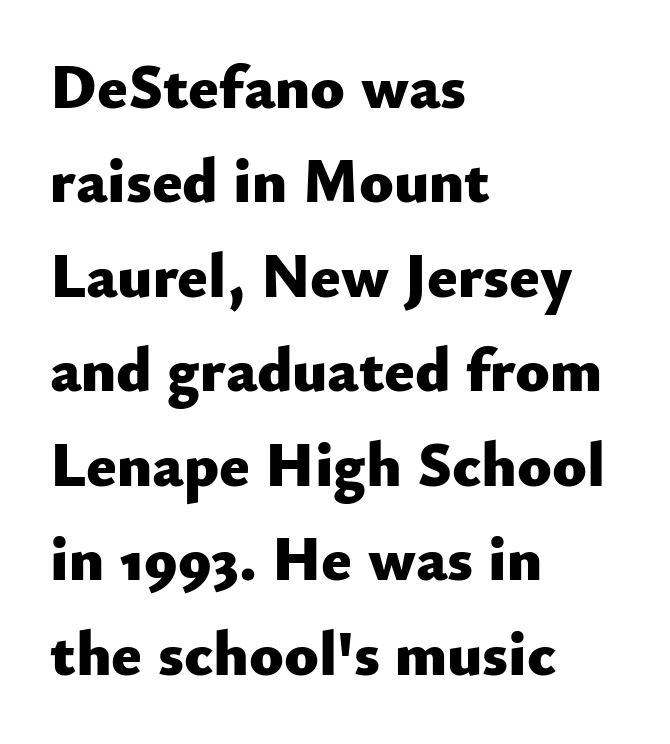
Is the type bold? Yes — the strokes are clearly thick and heavy. Words appear dense and cohesive because spacing is normal. This sample has the flowing, uneven cadence of proportional lettering. These lines are set flush left with a ragged right edge.
